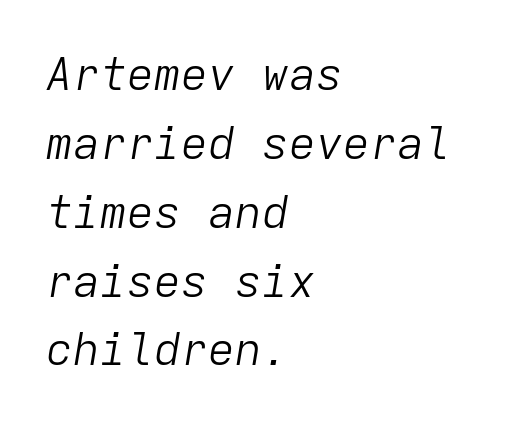
The image shows 45 px light type, italic (leaning right), monospaced; set left-aligned, normal line spacing (1.53x), normal letter spacing, not underlined; low stroke contrast and a medium x-height.
